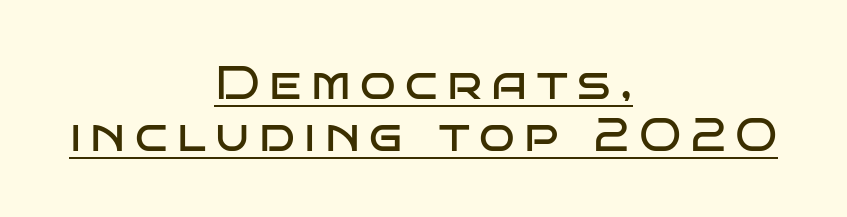
The image shows 47 px regular-weight, wide sans-serif type, upright; set centered, tight line spacing (1.1x), unusually wide letter spacing (+0.2 em), underlined; low stroke contrast and a large x-height.
